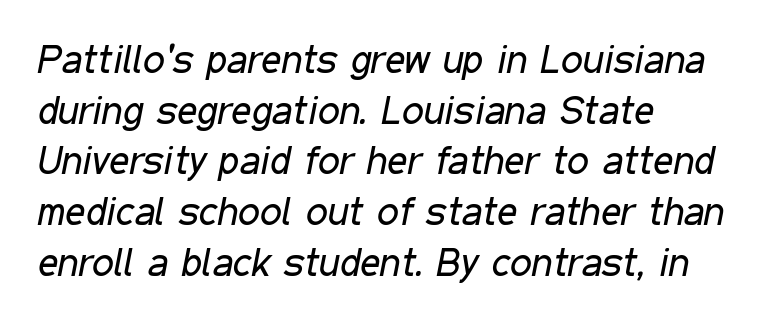
{"italic": "yes", "lean": "right", "slant_degrees": 11, "bold": "no", "weight": "regular", "width": "condensed", "stroke_contrast": "low", "x_height": "medium", "monospaced": "no", "underline": "no", "align": "left", "line_spacing": "normal", "line_spacing_ratio": 1.3, "letter_spacing": "normal", "letter_spacing_em": 0.0, "glyph_px": 39}
